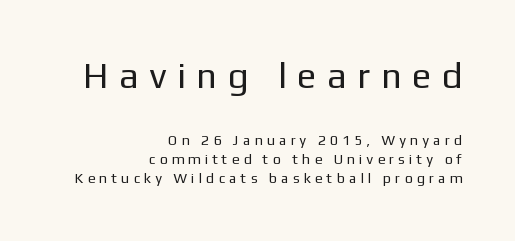
Tracking value appears strongly positive — letters spread wide. The font's upright variant was chosen for this text. Lines of text with bare space underneath. Note the varied advance widths — an 'i' is clearly narrower than an 'm'.
